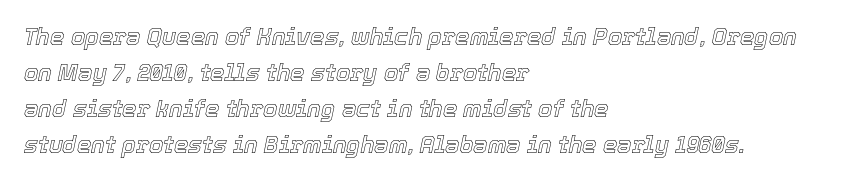
The lines are quadded left. The space beneath each line is pristine and unruled. Vertical spacing — default. Quick note: italic. Is the letter spacing exaggerated? No — it looks like the ordinary default.
